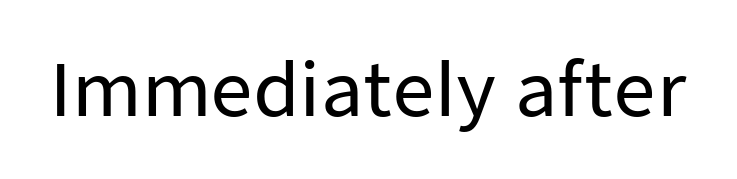
Unlike italic type, these characters show no tilt at all. Unlike a traditional serif, this face leaves its strokes unadorned. Think of a printed novel: that variable character pitch is what you see here. The specimen omits any rule beneath the text block's lines.
